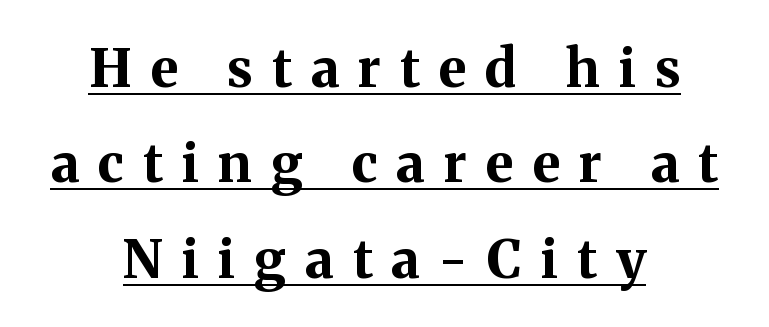
The face used here appears with an underline applied. Is this a sans? No — the strokes have serifs. Quick note: not italic, upright. The face used here is proportionally spaced, like ordinary book or web type. Strong, thick strokes mark this as bold type. A student would call this center alignment; a typographer would say set centered.
